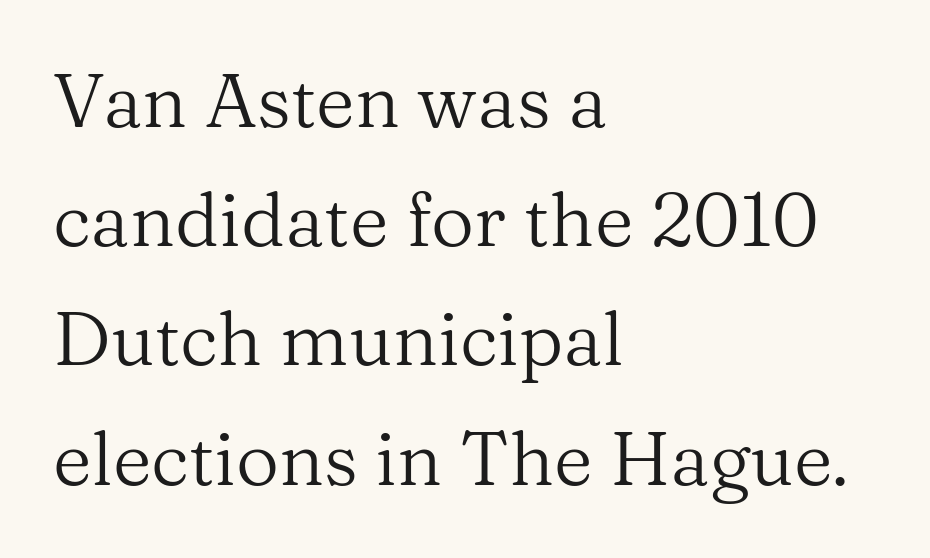
Q: Is the text bold? A: No.
Q: Is the text italic (slanted)? A: No, it is upright.
Q: Is the typeface a serif or a sans-serif typeface? A: Serif.
Q: Is the text underlined? A: No.
Q: How is the paragraph aligned? A: Left-aligned.
Q: Is the spacing between letters normal or unusually wide? A: Normal.
Q: Is the spacing between lines tight, normal or loose? A: Normal.
Q: Width (condensed, normal, or wide)? A: Normal.
Q: Stroke contrast? A: Medium.
Q: x-height? A: Medium.
Q: Monospaced? A: No.
